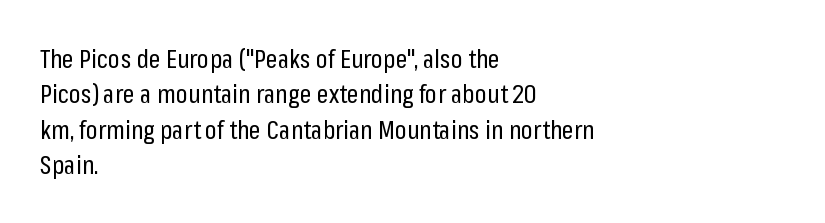
{"italic": "no", "bold": "no", "underline": "no", "align": "left", "line_spacing": "normal", "line_spacing_ratio": 1.36, "letter_spacing": "normal", "letter_spacing_em": 0.0, "glyph_px": 26}
